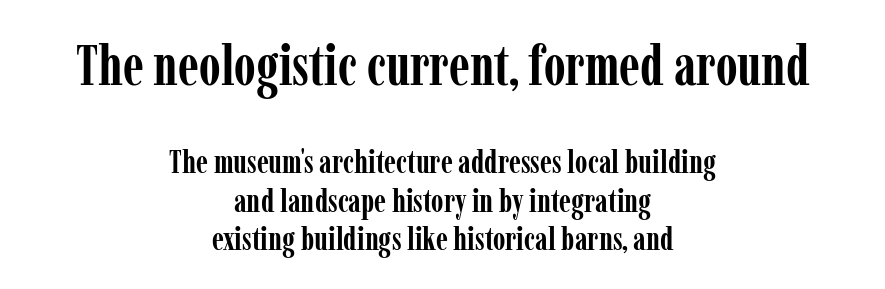
{"serif": "yes", "italic": "no", "bold": "yes", "weight": "semibold", "width": "condensed", "stroke_contrast": "low", "x_height": "medium", "monospaced": "no", "underline": "no", "align": "center", "line_spacing_ratio": 1.19, "letter_spacing": "normal", "letter_spacing_em": 0.0, "larger_block": "first", "size_ratio": 1.75, "glyph_px": 56}
